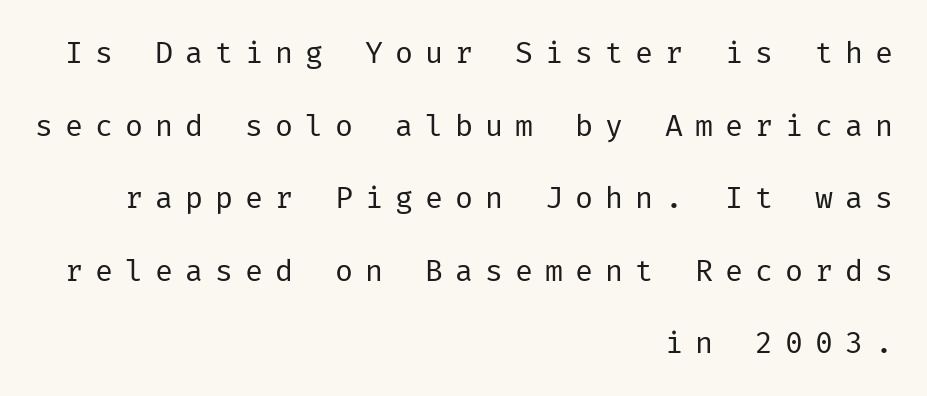
The image shows 30 px regular-weight sans-serif type, upright; set right-aligned, loose line spacing (2.42x), unusually wide letter spacing (+0.4 em), not underlined; low stroke contrast and a medium x-height.
